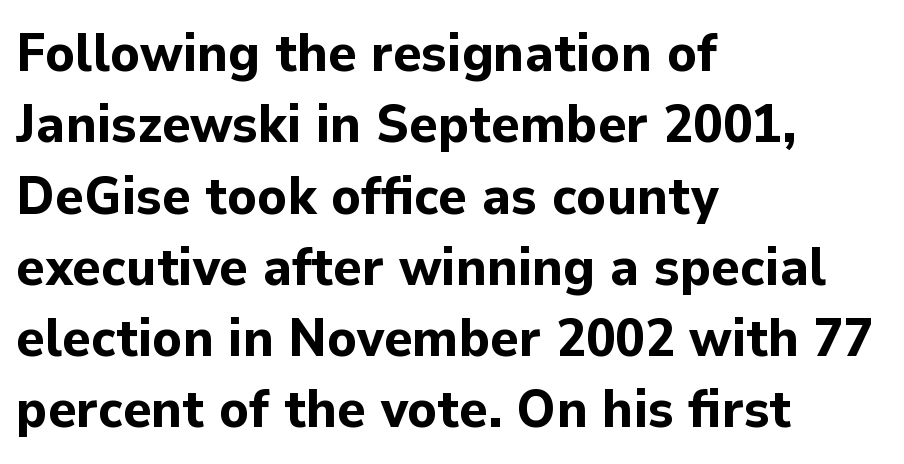
The image shows 54 px bold sans-serif type, upright; set left-aligned, normal line spacing (1.32x), normal letter spacing, not underlined; low stroke contrast and a medium x-height.
